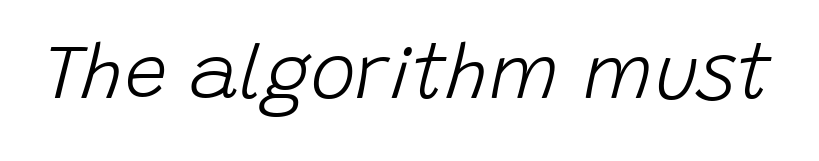
Q: Is the text bold? A: No.
Q: Is the text italic (slanted)? A: Yes, it leans right by about 15 degrees.
Q: Is the text underlined? A: No.
Q: Is the spacing between letters normal or unusually wide? A: Normal.
Q: Width (condensed, normal, or wide)? A: Normal.
Q: Stroke contrast? A: Low.
Q: x-height? A: Large.
Q: Monospaced? A: No.
